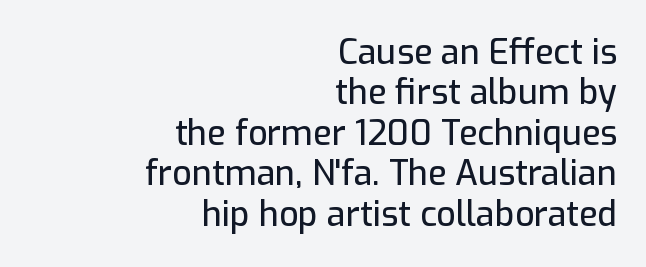
Bare-footed words on every line. A typesetter would mark this as roman, not italic. To sum up the face: it is a sans, with no serifs. Note the varied advance widths — an 'i' is clearly narrower than an 'm'. Short note: letters normally spaced. Each line ends at the same right margin while the left side varies.
